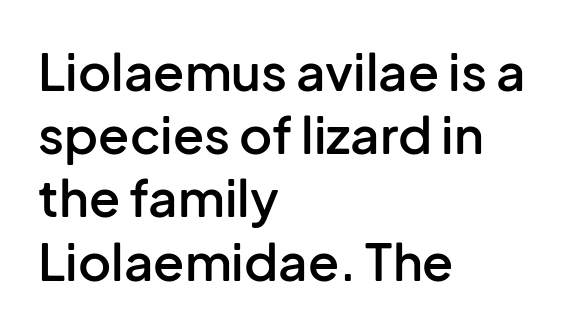
Q: Is the text bold? A: Semi-bold.
Q: Is the text italic (slanted)? A: No, it is upright.
Q: Is the typeface a serif or a sans-serif typeface? A: Sans-serif.
Q: Is the text underlined? A: No.
Q: How is the paragraph aligned? A: Left-aligned.
Q: Is the spacing between letters normal or unusually wide? A: Normal.
Q: Width (condensed, normal, or wide)? A: Normal.
Q: Stroke contrast? A: Low.
Q: x-height? A: Medium.
Q: Monospaced? A: No.
